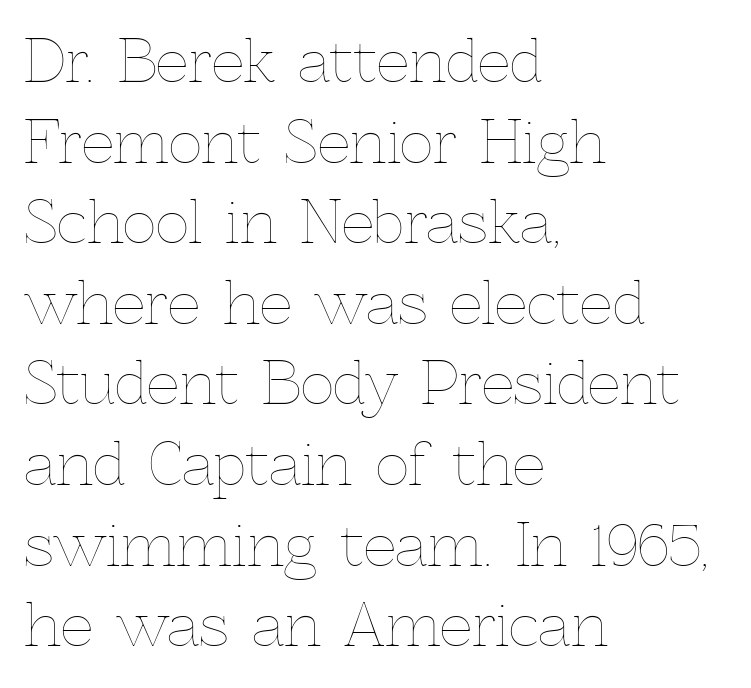
{"italic": "no", "bold": "no", "weight": "thin", "width": "normal", "x_height": "medium", "monospaced": "no", "underline": "no", "align": "left", "line_spacing": "normal", "line_spacing_ratio": 1.39, "letter_spacing": "normal", "letter_spacing_em": 0.0, "glyph_px": 58}
